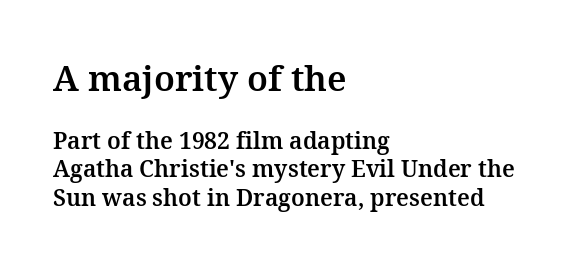
Q: Is the text italic (slanted)? A: No, it is upright.
Q: Is the typeface a serif or a sans-serif typeface? A: Serif.
Q: Is the text underlined? A: No.
Q: How is the paragraph aligned? A: Left-aligned.
Q: Is the spacing between letters normal or unusually wide? A: Normal.
Q: Which block of text is set in a larger size, the first (top) or the second (bottom)? A: The first (top) one.
Q: Width (condensed, normal, or wide)? A: Normal.
Q: Stroke contrast? A: Medium.
Q: x-height? A: Medium.
Q: Monospaced? A: No.
